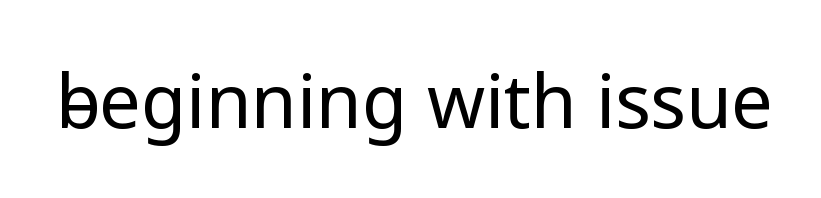
{"serif": "no", "italic": "no", "bold": "no", "weight": "regular", "width": "normal", "stroke_contrast": "low", "x_height": "medium", "monospaced": "no", "underline": "no", "letter_spacing": "normal", "letter_spacing_em": 0.0, "glyph_px": 74}
